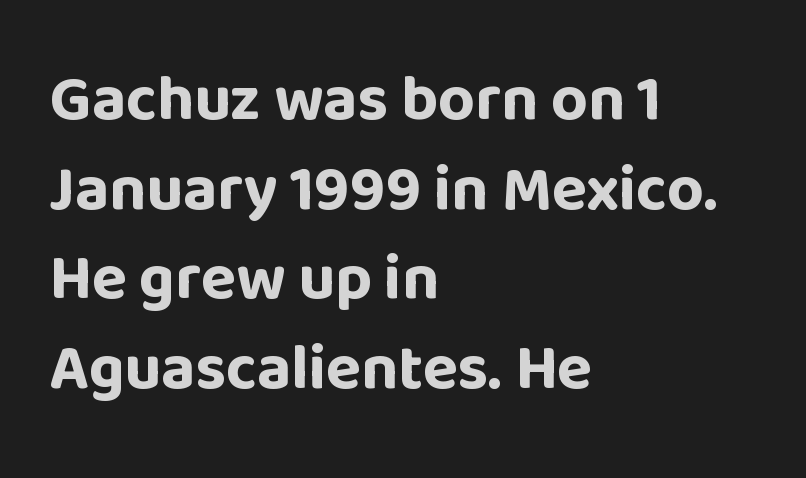
{"serif": "no", "italic": "no", "bold": "yes", "weight": "bold", "width": "normal", "stroke_contrast": "low", "x_height": "large", "monospaced": "no", "underline": "no", "align": "left", "line_spacing": "normal", "line_spacing_ratio": 1.4, "letter_spacing": "normal", "letter_spacing_em": 0.0, "glyph_px": 64}
